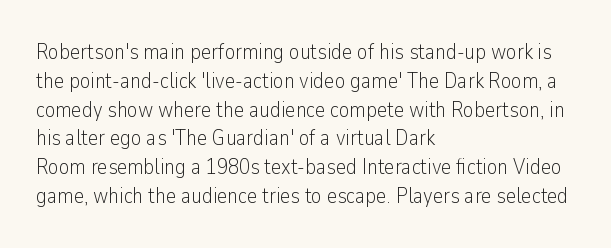
Q: Is the text bold? A: No.
Q: Is the text italic (slanted)? A: No, it is upright.
Q: Is the text underlined? A: No.
Q: How is the paragraph aligned? A: Left-aligned.
Q: Is the spacing between letters normal or unusually wide? A: Normal.
Q: Is the spacing between lines tight, normal or loose? A: Normal.
